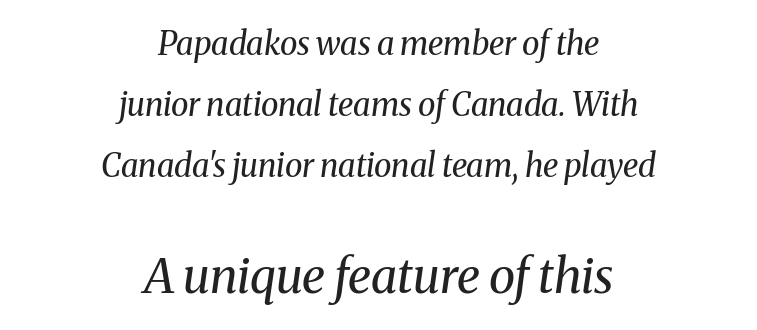
Q: Is the text bold? A: No.
Q: Is the text italic (slanted)? A: Yes, it leans right by about 8 degrees.
Q: Is the typeface a serif or a sans-serif typeface? A: Serif.
Q: Is the text underlined? A: No.
Q: How is the paragraph aligned? A: Centered.
Q: Is the spacing between letters normal or unusually wide? A: Normal.
Q: Is the spacing between lines tight, normal or loose? A: Loose.
Q: Which block of text is set in a larger size, the first (top) or the second (bottom)? A: The second (bottom) one.
Q: Width (condensed, normal, or wide)? A: Normal.
Q: Stroke contrast? A: Medium.
Q: x-height? A: Medium.
Q: Monospaced? A: No.
